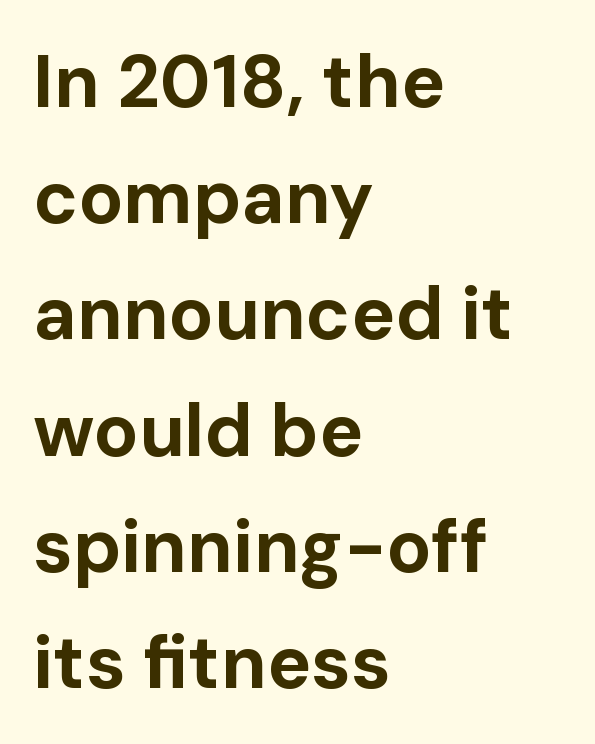
The image shows 74 px bold sans-serif type, upright; set left-aligned, normal line spacing (1.57x), normal letter spacing, not underlined; low stroke contrast and a medium x-height.
